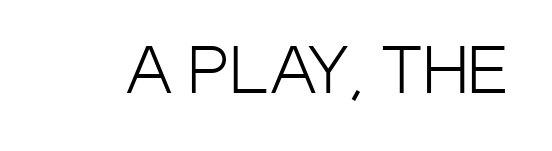
The image shows 62 px light, condensed sans-serif type, upright; set normal letter spacing, not underlined; low stroke contrast and a large x-height.
